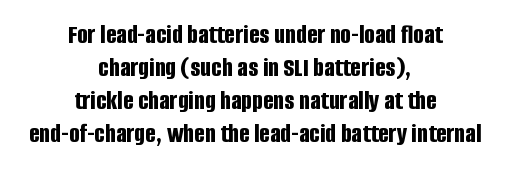
Q: Is the text bold? A: Yes.
Q: Is the text italic (slanted)? A: No, it is upright.
Q: Is the typeface a serif or a sans-serif typeface? A: Sans-serif.
Q: Is the text underlined? A: No.
Q: How is the paragraph aligned? A: Centered.
Q: Is the spacing between letters normal or unusually wide? A: Normal.
Q: Width (condensed, normal, or wide)? A: Condensed.
Q: Stroke contrast? A: Low.
Q: x-height? A: Large.
Q: Monospaced? A: No.
